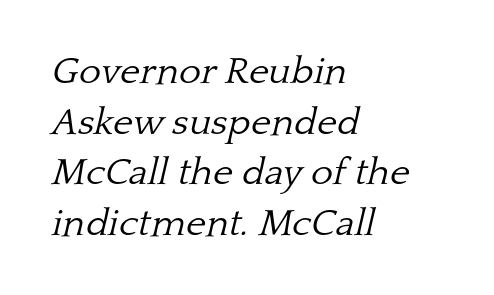
{"serif": "yes", "italic": "yes", "lean": "right", "slant_degrees": 13, "bold": "no", "weight": "light", "width": "normal", "stroke_contrast": "low", "x_height": "medium", "monospaced": "no", "underline": "no", "align": "left", "line_spacing": "normal", "line_spacing_ratio": 1.33, "letter_spacing": "normal", "letter_spacing_em": 0.0, "glyph_px": 38}
